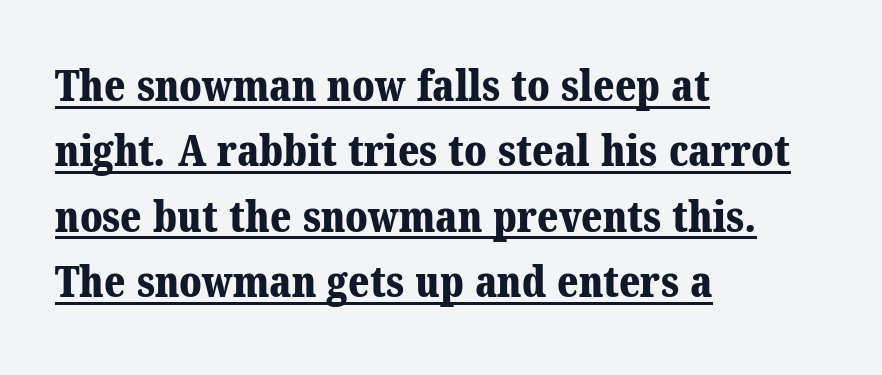
The typesetter has applied underlining to the passage shown. Left-aligned paragraph, ragged on the right. In terms of weight, the rendering is a true, heavy bold. How are the letters spaced? Ordinarily, with no added tracking. Varying glyph widths throughout — classic text-font behaviour. Note: serifs present on the glyphs.
